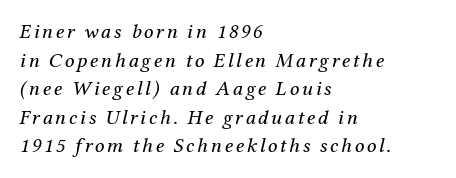
The image shows 21 px text type, italic (leaning right); set left-aligned, normal line spacing (1.36x), not underlined.
